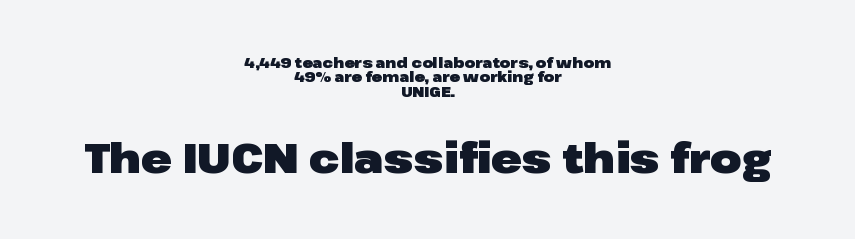
Both edges are ragged and mirror each other, which tells us the setting is centered. What's the leading like? Squeezed, with rows nearly overlapping. Honestly, there is no underline to notice here at all. Whoever set this made the second block the dominant, larger element. The face used here is proportionally spaced, like ordinary book or web type.
